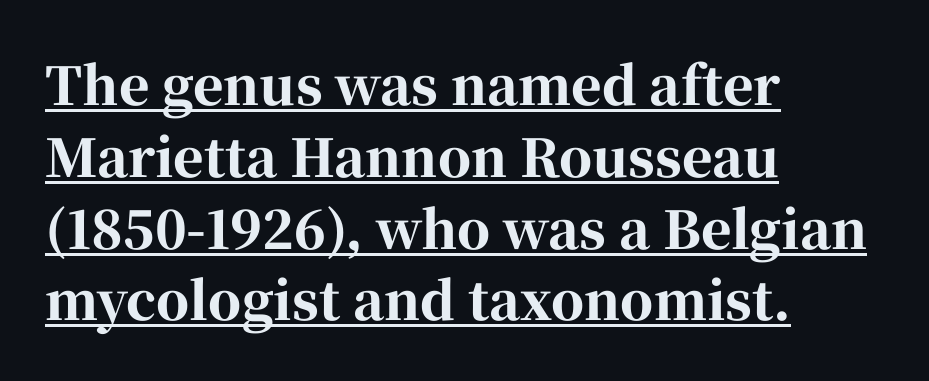
{"serif": "yes", "italic": "no", "bold": "yes", "weight": "bold", "width": "normal", "stroke_contrast": "high", "x_height": "medium", "monospaced": "no", "underline": "yes", "align": "left", "line_spacing": "normal", "line_spacing_ratio": 1.38, "letter_spacing": "normal", "letter_spacing_em": 0.0, "glyph_px": 52}
